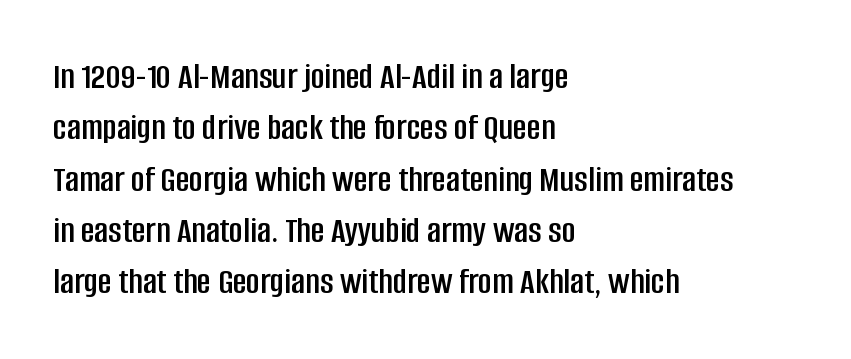
These lines are set flush left with a ragged right edge. A normal amount of white space separates one row of letters from the next. You can tell from the bare stems that sans-serif type was used. There is no visible air inserted between adjacent glyphs.
